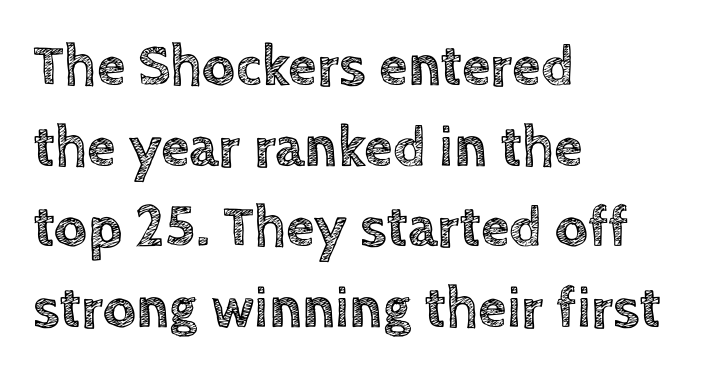
Quick note: interline space is typical. Words appear dense and cohesive because spacing is normal. Proportional: the letters do not fall into vertical columns. Visually the block forms a straight wall on the left and a jagged coastline on the right. This rendering features lettering with no underline. This is the regular roman posture of the typeface.
